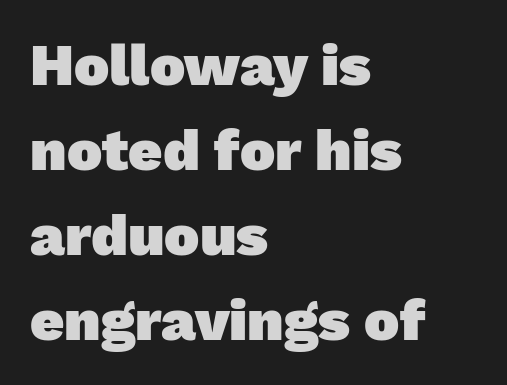
Line starts are locked; line ends wander. The passage shown is typed in a proportional face where columns would drift. Letter spacing: default. Thick stems and heavy bowls — unmistakably bold. The vertical gap from one line to the next is medium.
